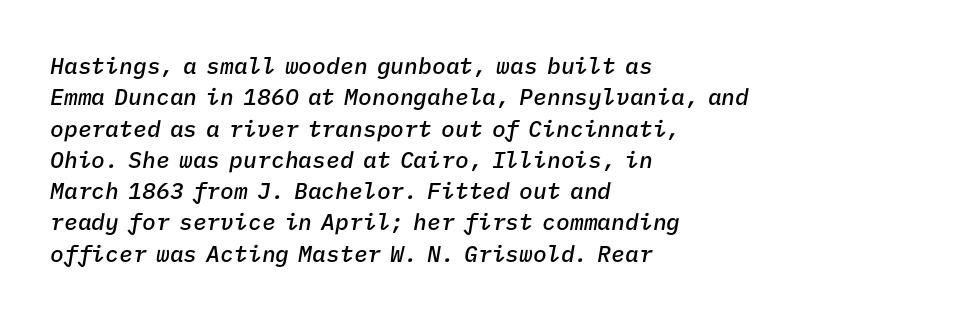
Q: Is the text bold? A: Semi-bold.
Q: Is the text italic (slanted)? A: Yes, it leans right by about 9 degrees.
Q: Is the text underlined? A: No.
Q: How is the paragraph aligned? A: Left-aligned.
Q: Is the spacing between letters normal or unusually wide? A: Normal.
Q: Is the spacing between lines tight, normal or loose? A: Normal.
